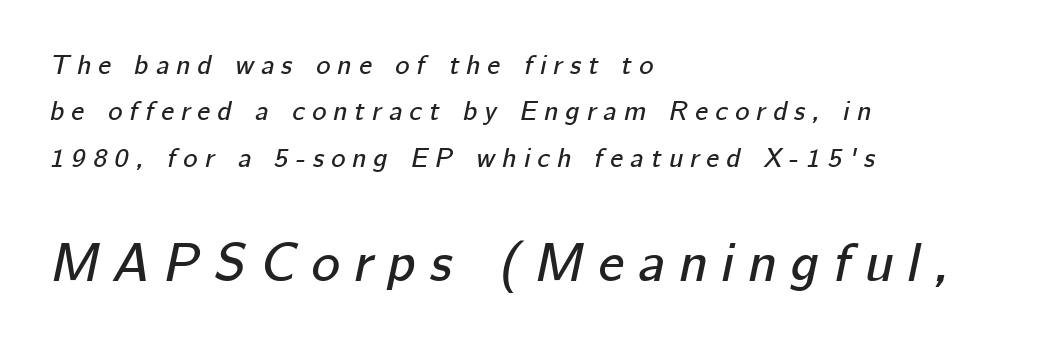
The image shows 54 px text type, italic (leaning right); set left-aligned, line spacing 1.72x, unusually wide letter spacing (+0.27 em), not underlined; the second (bottom) block is 2.0x larger; low stroke contrast and a medium x-height.
